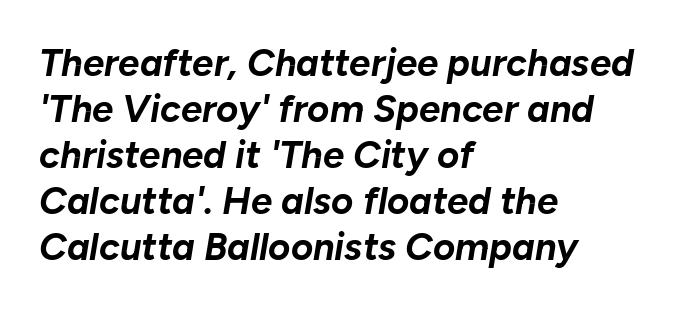
The image shows 38 px bold type, italic (leaning right); set left-aligned, line spacing 1.21x, normal letter spacing, not underlined; low stroke contrast and a medium x-height.
